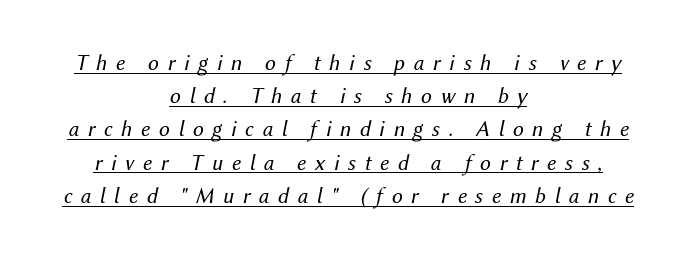
The image shows 22 px text type, italic (leaning right); set centered, normal line spacing (1.51x), unusually wide letter spacing (+0.39 em), underlined.
